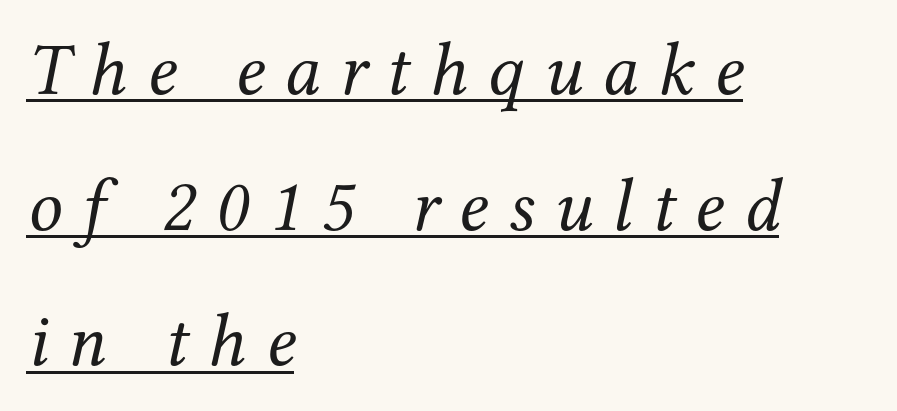
The image shows 75 px regular-weight serif type, italic (leaning right); set left-aligned, line spacing 1.81x, unusually wide letter spacing (+0.26 em), underlined; medium stroke contrast and a medium x-height.
